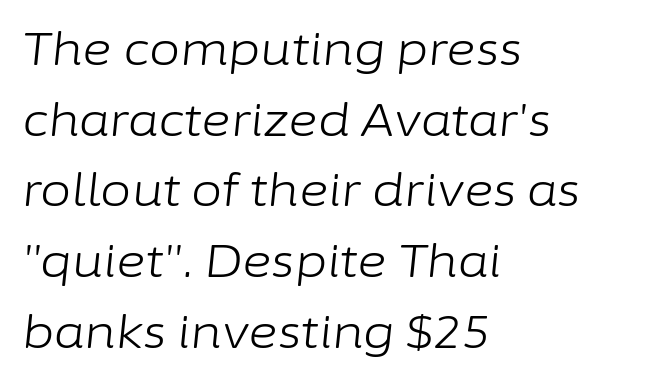
The image shows 45 px light type, italic (leaning right); set left-aligned, normal line spacing (1.57x), normal letter spacing, not underlined; low stroke contrast and a medium x-height.
